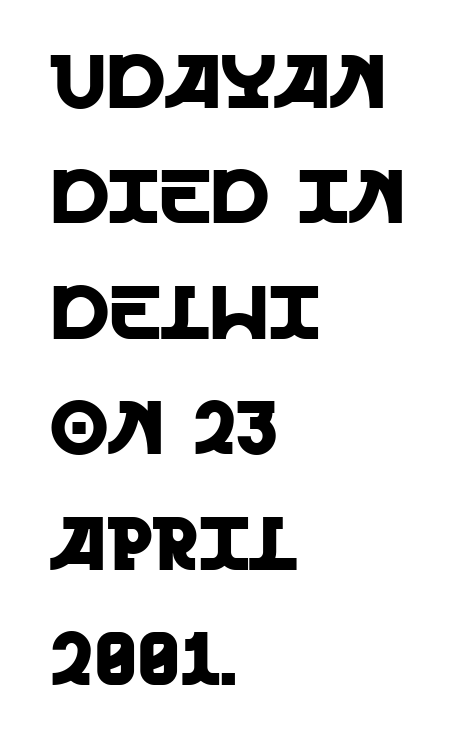
The image shows 75 px sans-serif type, upright; set left-aligned, normal line spacing (1.54x), normal letter spacing, not underlined; a large x-height.
